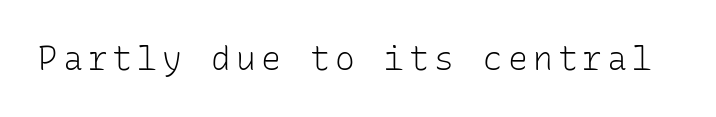
{"serif": "no", "italic": "no", "bold": "no", "weight": "light", "width": "normal", "stroke_contrast": "low", "x_height": "medium", "monospaced": "yes", "underline": "no", "glyph_px": 33}
